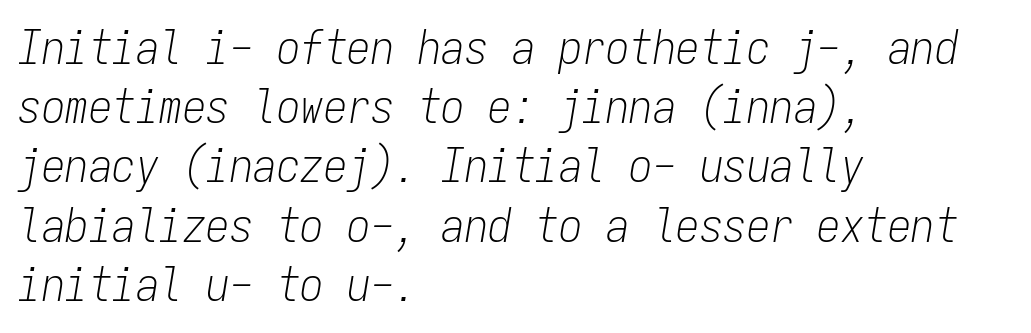
The image shows 47 px light, condensed type, italic (leaning right), monospaced; set left-aligned, normal line spacing (1.26x), normal letter spacing, not underlined; low stroke contrast and a medium x-height.
